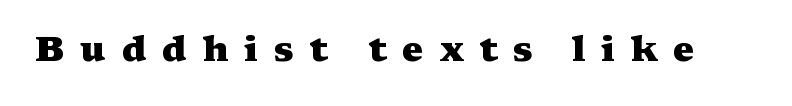
Spacing verdict: proportional, widths tailored to each character. Summary of weight: heavy, a full bold. Examine the stroke ends and you'll spot serifs. No word sits above an underline.
